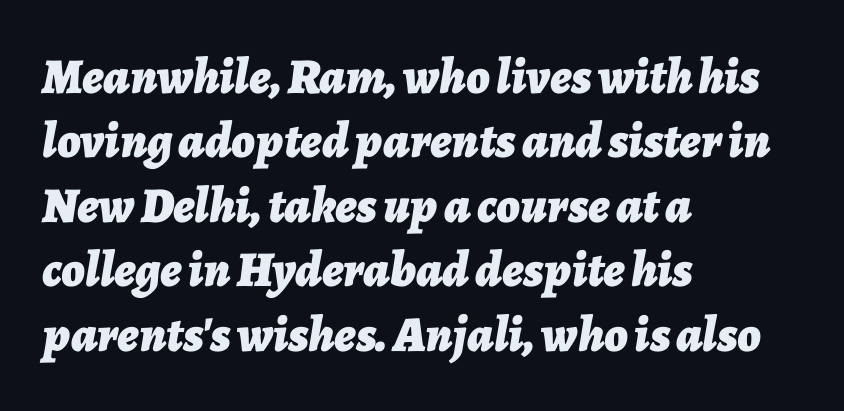
Q: Is the text bold? A: Yes.
Q: Is the text italic (slanted)? A: Yes, it leans right by about 7 degrees.
Q: Is the text underlined? A: No.
Q: How is the paragraph aligned? A: Left-aligned.
Q: Is the spacing between letters normal or unusually wide? A: Normal.
Q: Is the spacing between lines tight, normal or loose? A: Normal.
Q: Width (condensed, normal, or wide)? A: Normal.
Q: Stroke contrast? A: Low.
Q: x-height? A: Medium.
Q: Monospaced? A: No.
